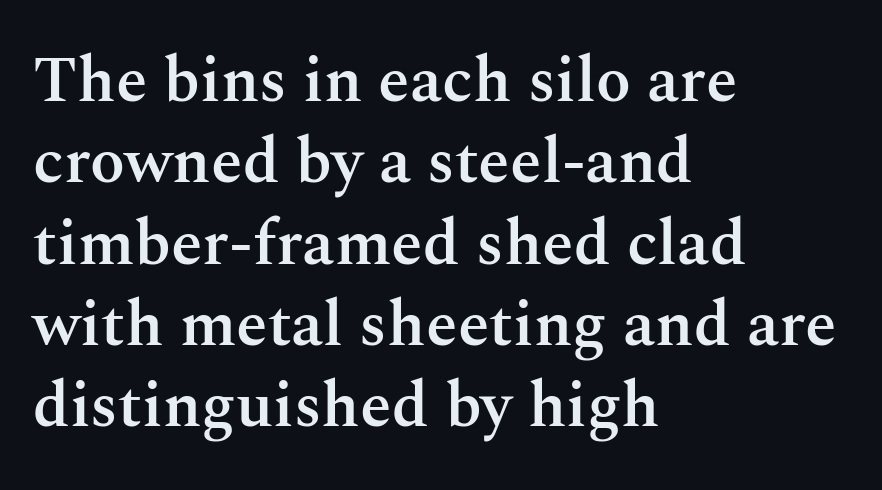
Q: Is the text bold? A: Semi-bold.
Q: Is the text italic (slanted)? A: No, it is upright.
Q: Is the typeface a serif or a sans-serif typeface? A: Serif.
Q: Is the text underlined? A: No.
Q: How is the paragraph aligned? A: Left-aligned.
Q: Is the spacing between letters normal or unusually wide? A: Normal.
Q: Is the spacing between lines tight, normal or loose? A: Normal.
Q: Width (condensed, normal, or wide)? A: Normal.
Q: Stroke contrast? A: Medium.
Q: x-height? A: Medium.
Q: Monospaced? A: No.
